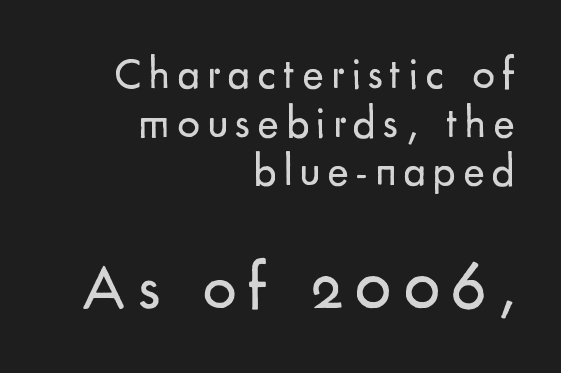
Q: Is the text bold? A: No.
Q: Is the text italic (slanted)? A: No, it is upright.
Q: Is the typeface a serif or a sans-serif typeface? A: Sans-serif.
Q: Is the text underlined? A: No.
Q: How is the paragraph aligned? A: Right-aligned.
Q: Is the spacing between lines tight, normal or loose? A: Tight.
Q: Which block of text is set in a larger size, the first (top) or the second (bottom)? A: The second (bottom) one.
Q: Width (condensed, normal, or wide)? A: Normal.
Q: Stroke contrast? A: Low.
Q: x-height? A: Small.
Q: Monospaced? A: No.
